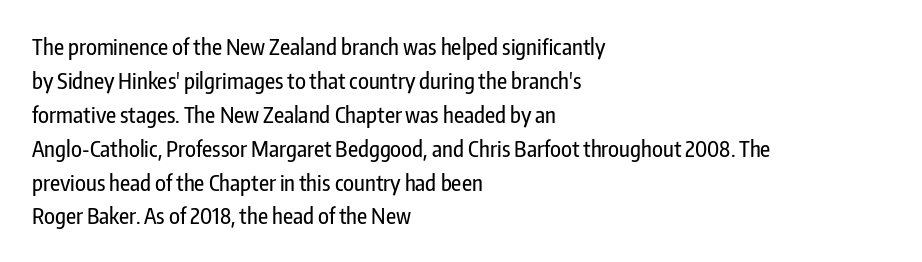
The image shows 22 px text type, upright; set left-aligned, normal line spacing (1.54x), normal letter spacing, not underlined.
